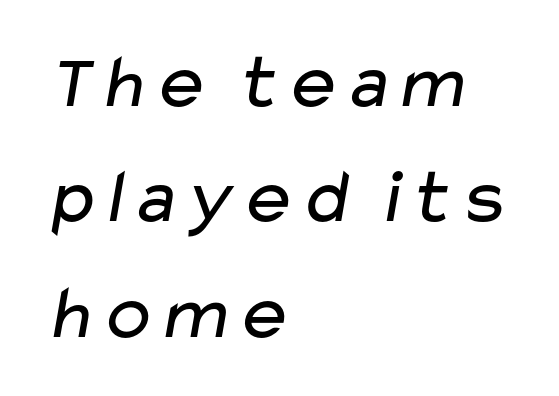
Q: Is the text bold? A: No.
Q: Is the typeface a serif or a sans-serif typeface? A: Sans-serif.
Q: Is the text underlined? A: No.
Q: How is the paragraph aligned? A: Left-aligned.
Q: Is the spacing between letters normal or unusually wide? A: Normal.
Q: Is the spacing between lines tight, normal or loose? A: Normal.
Q: Width (condensed, normal, or wide)? A: Wide.
Q: Stroke contrast? A: Low.
Q: x-height? A: Medium.
Q: Monospaced? A: No.
